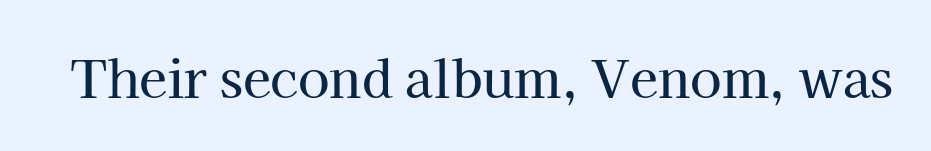
The image shows 51 px serif type, upright; set normal letter spacing, not underlined; high stroke contrast and a medium x-height.
